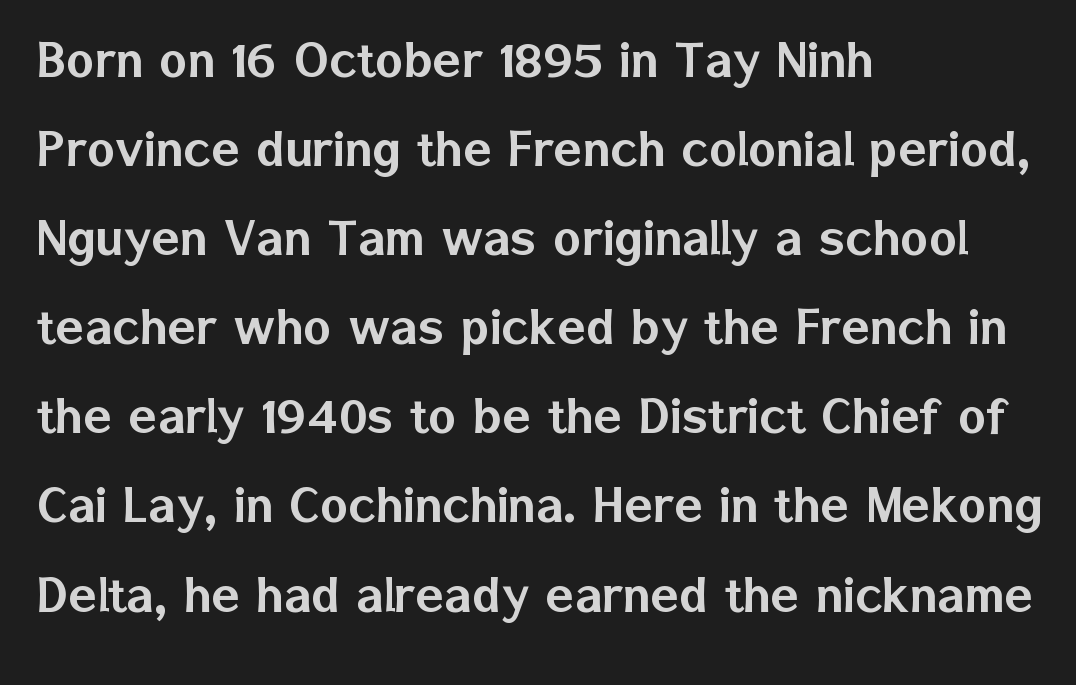
The image shows 59 px sans-serif type, upright; set left-aligned, normal line spacing (1.51x), normal letter spacing, not underlined; low stroke contrast and a medium x-height.
